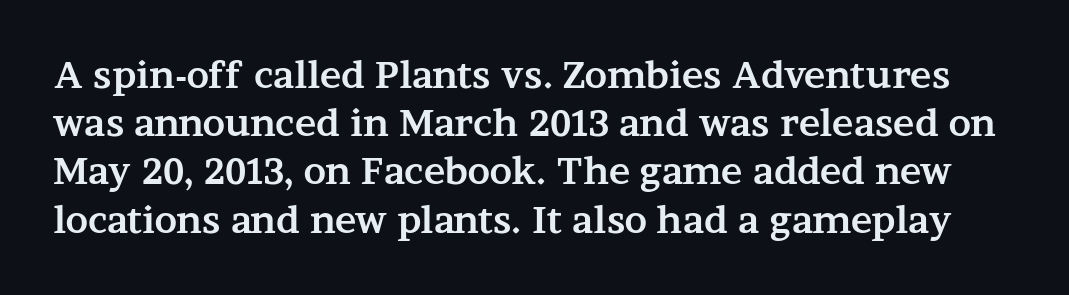
Q: Is the text bold? A: Yes.
Q: Is the text italic (slanted)? A: No, it is upright.
Q: Is the typeface a serif or a sans-serif typeface? A: Serif.
Q: Is the text underlined? A: No.
Q: Is the spacing between letters normal or unusually wide? A: Normal.
Q: Is the spacing between lines tight, normal or loose? A: Normal.
Q: Width (condensed, normal, or wide)? A: Wide.
Q: Stroke contrast? A: Medium.
Q: x-height? A: Medium.
Q: Monospaced? A: No.
